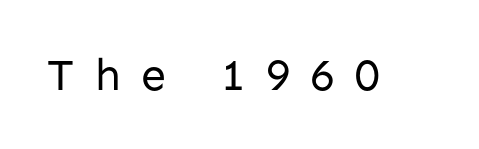
Q: Is the text bold? A: No.
Q: Is the text italic (slanted)? A: No, it is upright.
Q: Is the typeface a serif or a sans-serif typeface? A: Sans-serif.
Q: Is the text underlined? A: No.
Q: Is the spacing between letters normal or unusually wide? A: Unusually wide.
Q: Width (condensed, normal, or wide)? A: Normal.
Q: Stroke contrast? A: Low.
Q: x-height? A: Medium.
Q: Monospaced? A: No.
